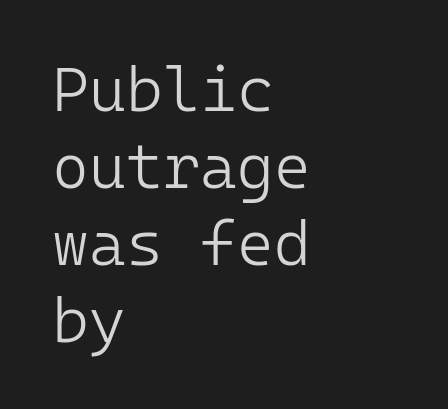
The passage shown has conventional tracking throughout. Serif or sans? Sans — the stroke terminals are bare. Summary of weight: not heavy and not bold. The font's upright variant was chosen for this text. Plain, unruled lines of type. The paragraph shown leans on its left margin.
